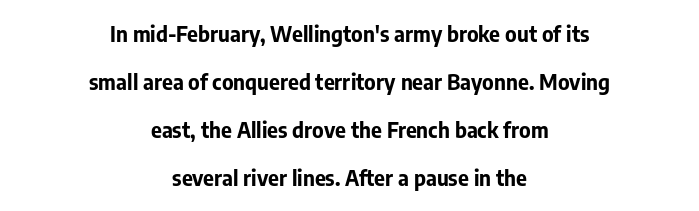
{"italic": "no", "bold": "yes", "underline": "no", "align": "center", "line_spacing": "loose", "line_spacing_ratio": 2.28, "letter_spacing": "normal", "letter_spacing_em": 0.0, "glyph_px": 21}
